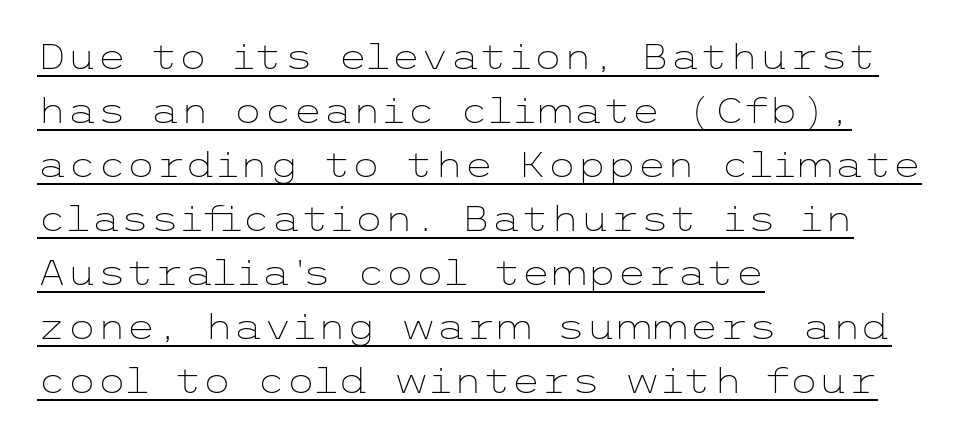
Q: Is the text bold? A: No.
Q: Is the text italic (slanted)? A: No, it is upright.
Q: Is the typeface a serif or a sans-serif typeface? A: Sans-serif.
Q: Is the text underlined? A: Yes.
Q: How is the paragraph aligned? A: Left-aligned.
Q: Is the spacing between letters normal or unusually wide? A: Normal.
Q: Is the spacing between lines tight, normal or loose? A: Normal.
Q: Width (condensed, normal, or wide)? A: Wide.
Q: Stroke contrast? A: Low.
Q: x-height? A: Medium.
